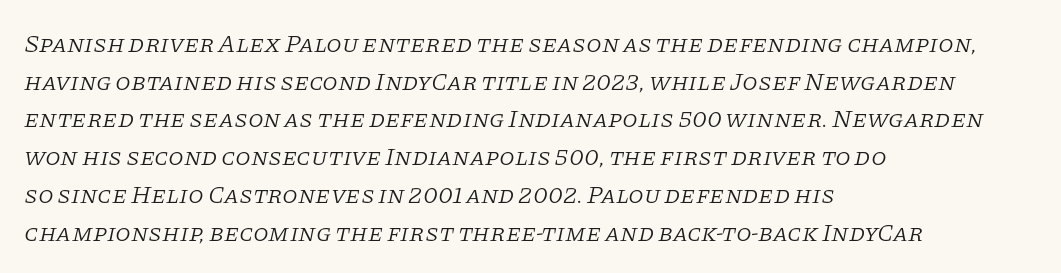
The image shows 25 px text type, italic (leaning right); set left-aligned, normal line spacing (1.51x), normal letter spacing, not underlined.
